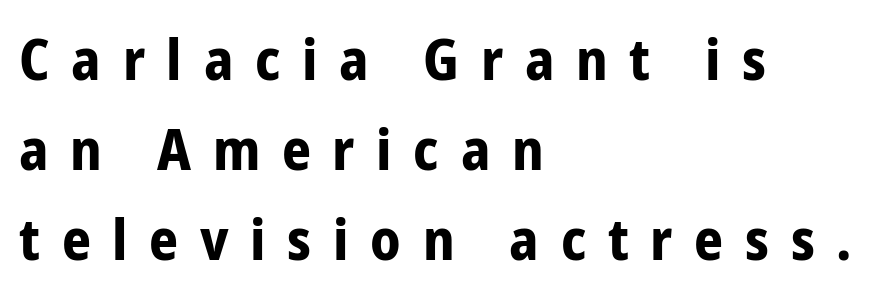
The image shows 57 px bold, condensed sans-serif type, upright; set left-aligned, normal line spacing (1.58x), unusually wide letter spacing (+0.38 em), not underlined; low stroke contrast and a medium x-height.
